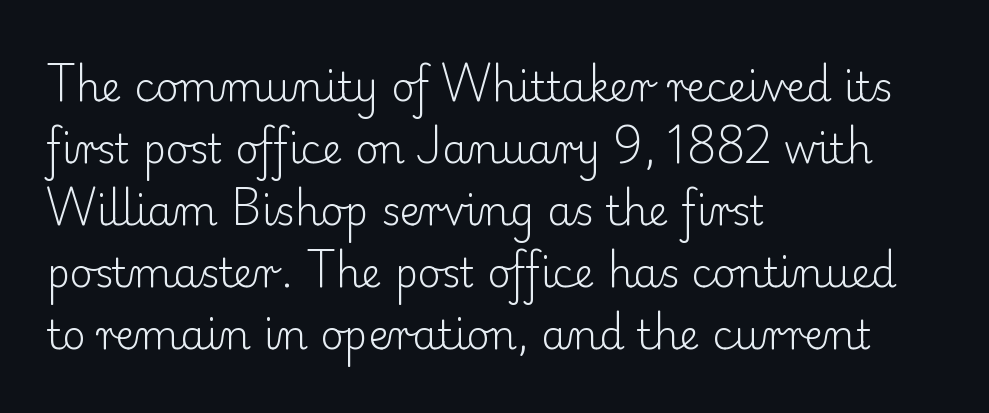
The designer left line spacing at the default. Weight: in the light-to-regular range. Between one letter and the next there's only the usual sliver of space. Do the letters lean? They stand straight. Check under the words: just untouched page.
